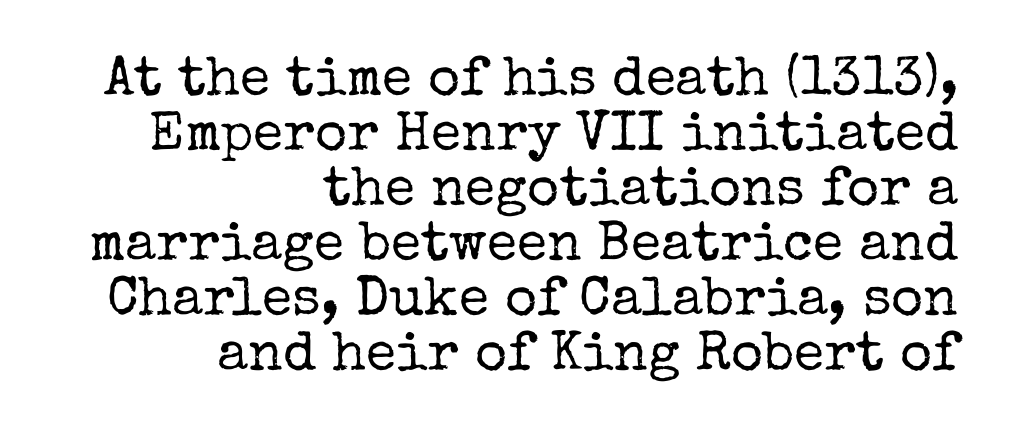
The specimen reads as upright at a glance. Horizontal bands of white between lines are thin slivers. The letters advance in unequal steps, a hallmark of proportional type. The text was rendered using a seriffed face with decorative stroke endings. Leftover space on each line is placed entirely before the opening word.
